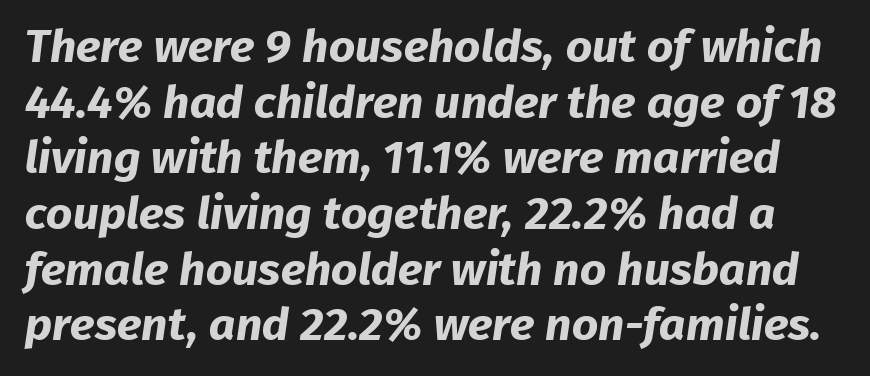
Q: Is the text bold? A: Yes.
Q: Is the typeface a serif or a sans-serif typeface? A: Sans-serif.
Q: Is the text underlined? A: No.
Q: Is the spacing between letters normal or unusually wide? A: Normal.
Q: Width (condensed, normal, or wide)? A: Normal.
Q: Stroke contrast? A: Low.
Q: x-height? A: Medium.
Q: Monospaced? A: No.
